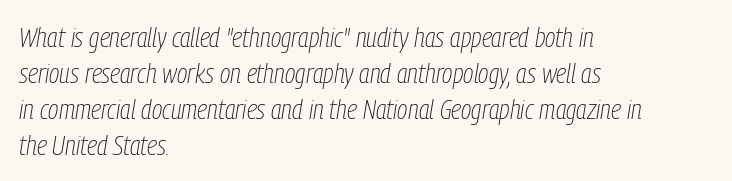
Tracking value appears to be zero — textbook default spacing. A quiet, ordinary-to-light weight characterises the typeface. Reading down the column, the eye jumps a familiar distance to each next line. Check the space under the baseline: it is left empty. The rag falls on the right side of this text block. The passage shown is typed in a proportional face where columns would drift.
